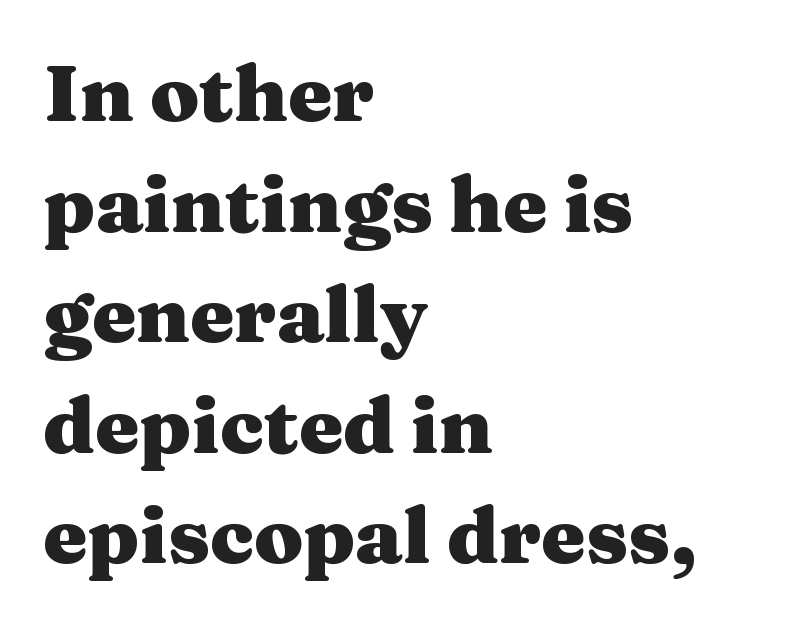
{"serif": "yes", "italic": "no", "bold": "yes", "weight": "heavy", "width": "wide", "stroke_contrast": "medium", "x_height": "medium", "monospaced": "no", "underline": "no", "align": "left", "line_spacing": "normal", "line_spacing_ratio": 1.4, "letter_spacing": "normal", "letter_spacing_em": 0.0, "glyph_px": 79}
